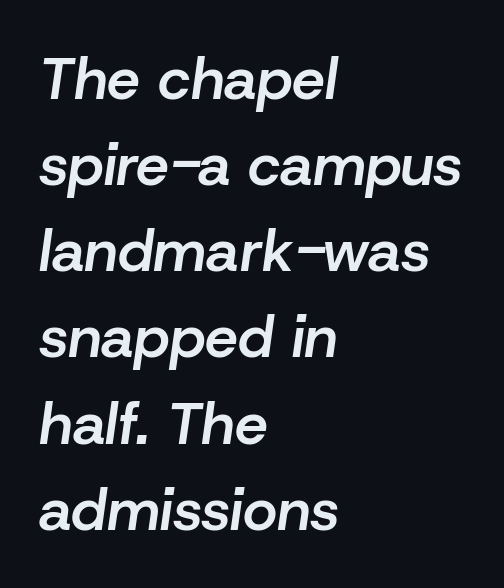
Q: Is the text bold? A: Semi-bold.
Q: Is the text italic (slanted)? A: Yes, it leans right by about 8 degrees.
Q: Is the text underlined? A: No.
Q: How is the paragraph aligned? A: Left-aligned.
Q: Is the spacing between letters normal or unusually wide? A: Normal.
Q: Is the spacing between lines tight, normal or loose? A: Normal.
Q: Width (condensed, normal, or wide)? A: Normal.
Q: Stroke contrast? A: Low.
Q: x-height? A: Medium.
Q: Monospaced? A: No.
